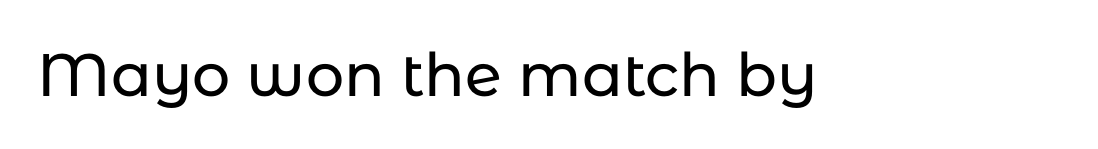
The tracking reads as untouched default to a designer's eye. What kind of face is this? One without serifs — a sans. In terms of posture, this sample is upright. Rule under the text: the space is simply empty. You could not count columns in this text — the font is proportionally spaced.
